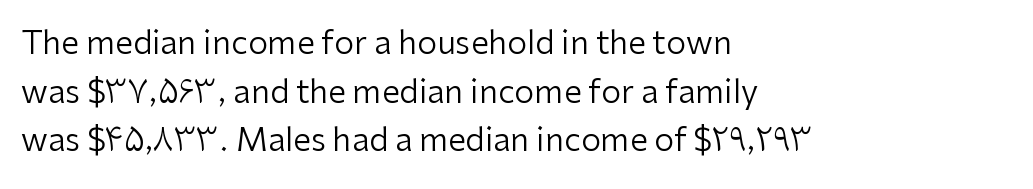
The image shows 32 px regular-weight sans-serif type, upright; set left-aligned, normal line spacing (1.52x), normal letter spacing, not underlined; low stroke contrast and a medium x-height.
